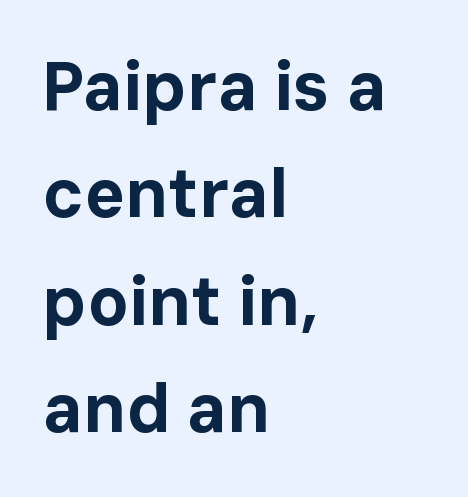
Italic: no, the glyphs are upright roman. The letterforms sit shoulder to shoulder at normal distance. Leading: standard. You can tell from the bare stems that sans-serif type was used. Just letters on the line, the space beneath them empty.
